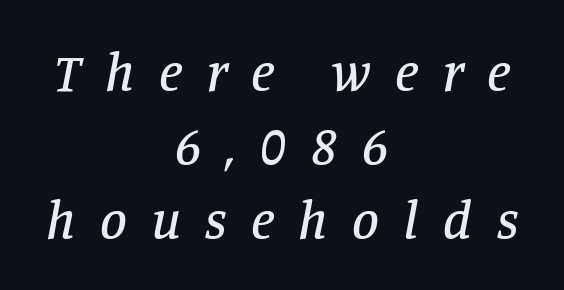
The image shows 54 px serif type, italic (leaning right); set centered, normal line spacing (1.37x), unusually wide letter spacing (+0.45 em), not underlined; low stroke contrast and a large x-height.
